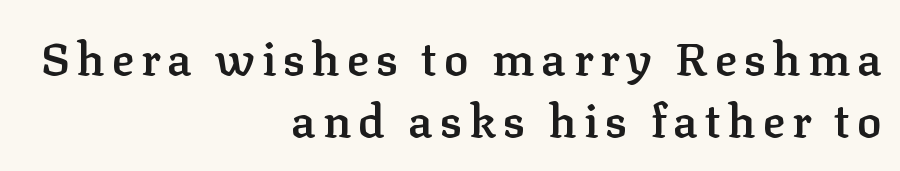
The image shows 46 px semibold serif type, upright; set right-aligned, normal line spacing (1.35x), not underlined; low stroke contrast and a medium x-height.
